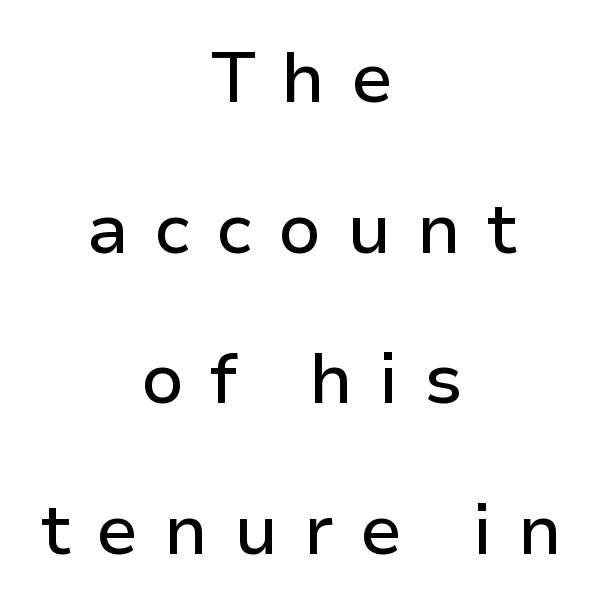
The image shows 71 px sans-serif type, upright; set centered, loose line spacing (2.12x), unusually wide letter spacing (+0.36 em), not underlined; low stroke contrast and a medium x-height.
